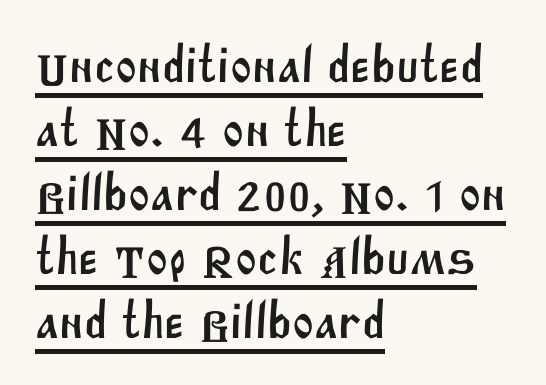
Q: Is the typeface a serif or a sans-serif typeface? A: Sans-serif.
Q: Is the text underlined? A: Yes.
Q: How is the paragraph aligned? A: Left-aligned.
Q: Is the spacing between letters normal or unusually wide? A: Normal.
Q: Width (condensed, normal, or wide)? A: Normal.
Q: Stroke contrast? A: Medium.
Q: x-height? A: Large.
Q: Monospaced? A: No.
